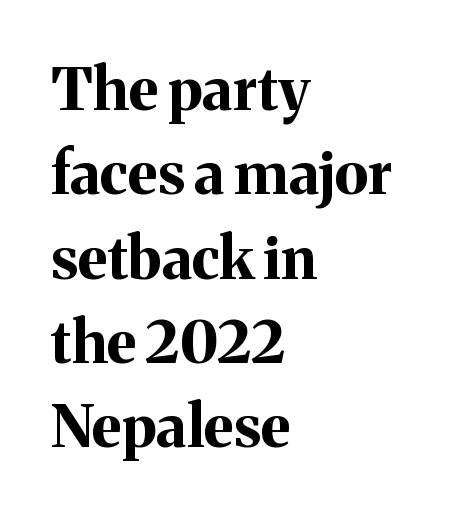
Q: Is the text bold? A: Yes.
Q: Is the text italic (slanted)? A: No, it is upright.
Q: Is the typeface a serif or a sans-serif typeface? A: Serif.
Q: Is the text underlined? A: No.
Q: How is the paragraph aligned? A: Left-aligned.
Q: Is the spacing between letters normal or unusually wide? A: Normal.
Q: Is the spacing between lines tight, normal or loose? A: Normal.
Q: Width (condensed, normal, or wide)? A: Normal.
Q: Stroke contrast? A: Medium.
Q: x-height? A: Medium.
Q: Monospaced? A: No.
